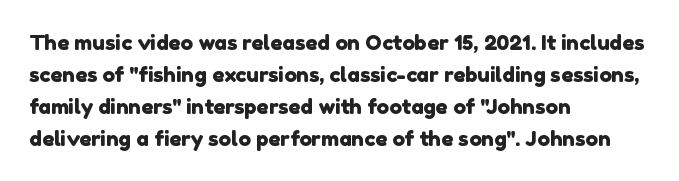
This block has exactly the height ordinary leading produces. Line beginnings align vertically; line endings do not. Descenders are the only things crossing below the line. Nothing unusual about the tracking: characters are spaced as the font intends.
